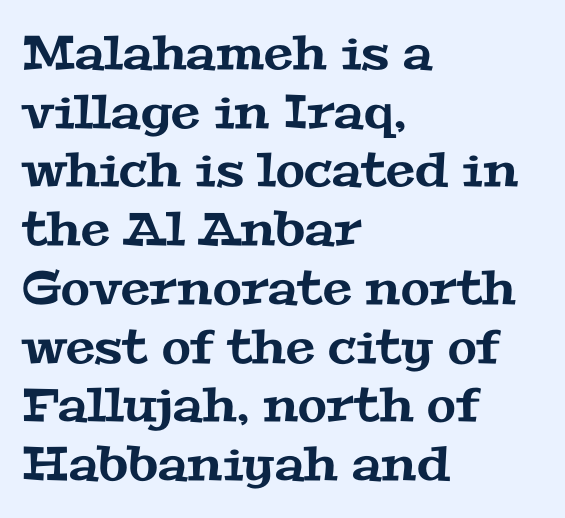
The image shows 47 px wide serif type; set left-aligned, normal line spacing (1.25x), normal letter spacing, not underlined; medium stroke contrast and a medium x-height.
